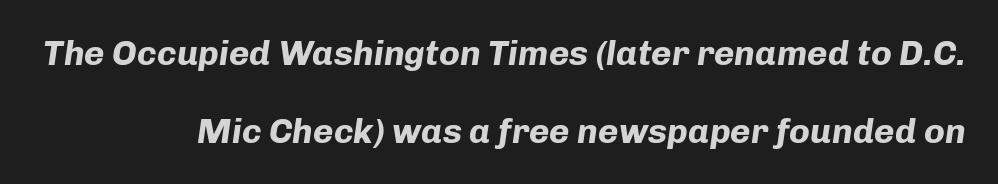
These lines are rendered in a variable-pitch font. Students, this is bold: see how much ink each stroke carries. A bare baseline throughout the passage. Compared with typical body copy, the letter spacing here is the same. Successive baselines arrive slowly, with a big drop between each. This sample is right-justified, so line beginnings fall wherever the words allow.
